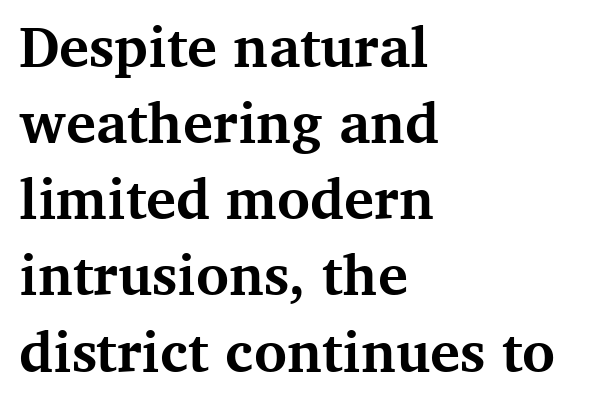
The image shows 56 px bold serif type, upright; set left-aligned, normal line spacing (1.36x), normal letter spacing, not underlined; medium stroke contrast and a medium x-height.
